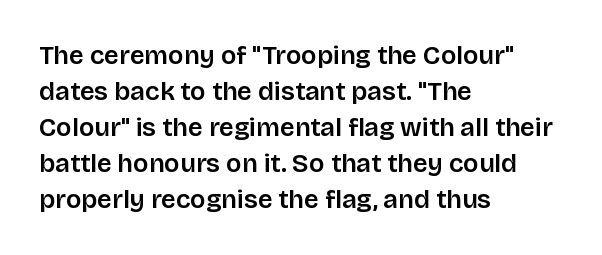
{"italic": "no", "bold": "semi", "underline": "no", "align": "left", "line_spacing": "normal", "line_spacing_ratio": 1.38, "letter_spacing": "normal", "letter_spacing_em": 0.0, "glyph_px": 26}
